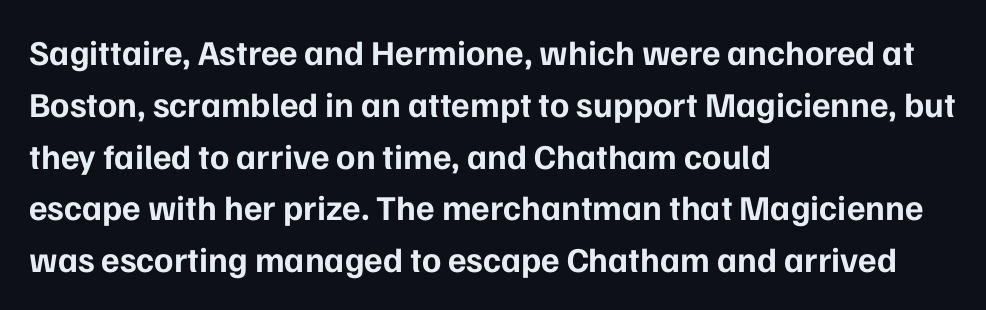
The image shows 35 px bold sans-serif type, upright; set left-aligned, normal line spacing (1.48x), normal letter spacing, not underlined; low stroke contrast and a medium x-height.
